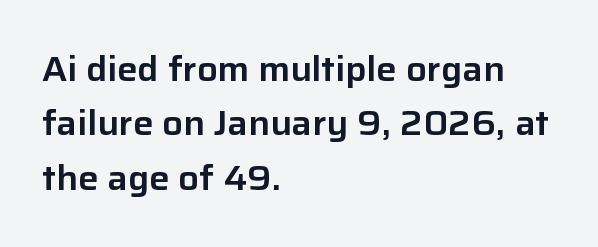
The image shows 34 px sans-serif type, upright; set left-aligned, normal line spacing (1.6x), normal letter spacing, not underlined; low stroke contrast and a medium x-height.
